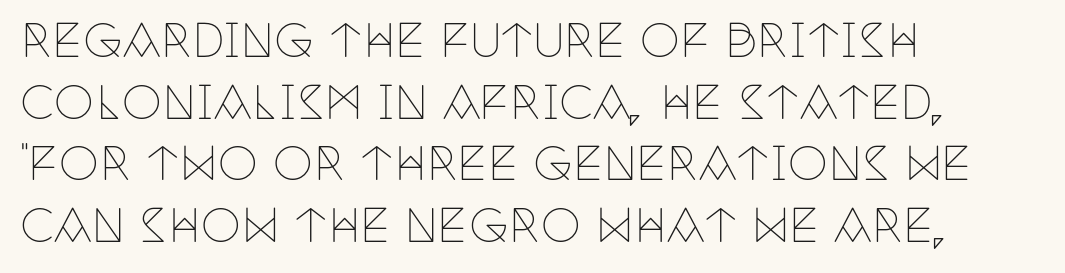
{"serif": "yes", "italic": "no", "bold": "no", "weight": "thin", "width": "condensed", "stroke_contrast": "low", "x_height": "large", "monospaced": "no", "underline": "no", "align": "left", "line_spacing": "normal", "line_spacing_ratio": 1.37, "letter_spacing": "normal", "letter_spacing_em": 0.0, "glyph_px": 45}
